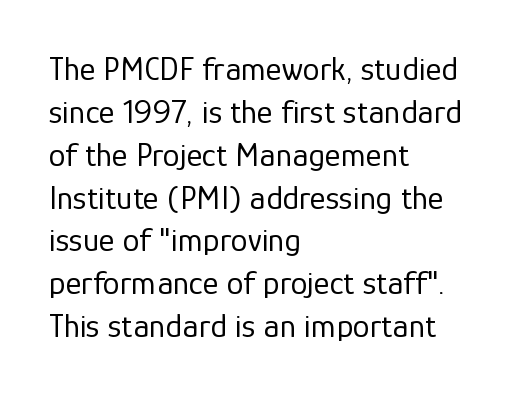
Q: Is the text bold? A: No.
Q: Is the text italic (slanted)? A: No, it is upright.
Q: Is the typeface a serif or a sans-serif typeface? A: Sans-serif.
Q: Is the text underlined? A: No.
Q: How is the paragraph aligned? A: Left-aligned.
Q: Is the spacing between letters normal or unusually wide? A: Normal.
Q: Is the spacing between lines tight, normal or loose? A: Normal.
Q: Width (condensed, normal, or wide)? A: Normal.
Q: Stroke contrast? A: Low.
Q: x-height? A: Medium.
Q: Monospaced? A: No.
